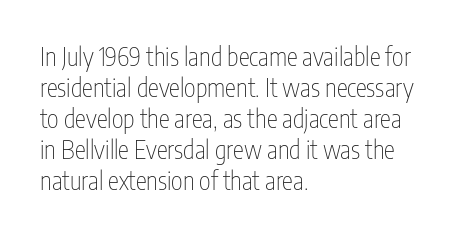
The image shows 25 px text type, upright; set left-aligned, line spacing 1.24x, normal letter spacing, not underlined.
